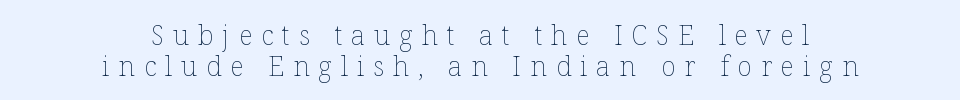
{"italic": "no", "bold": "no", "underline": "no", "align": "center", "line_spacing": "tight", "line_spacing_ratio": 1.13, "letter_spacing": "wide", "letter_spacing_em": 0.33, "glyph_px": 27}
